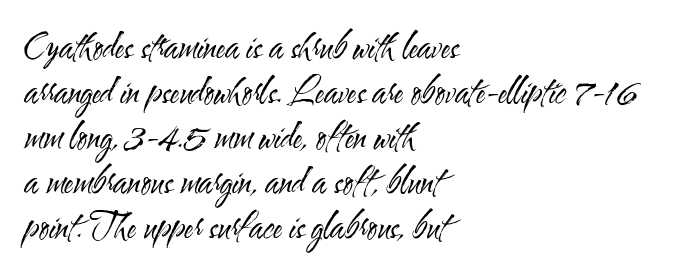
The image shows 34 px regular-weight, condensed sans-serif type; set left-aligned, normal line spacing (1.32x), normal letter spacing, not underlined; medium stroke contrast and a small x-height.
